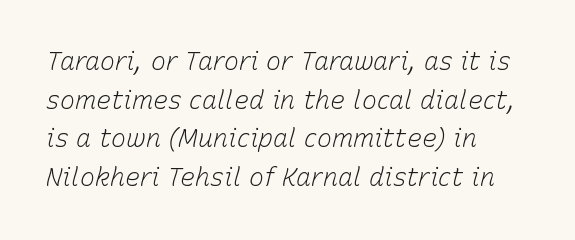
{"italic": "yes", "lean": "right", "slant_degrees": 15, "bold": "no", "underline": "no", "align": "left", "line_spacing": "normal", "line_spacing_ratio": 1.55, "letter_spacing": "normal", "letter_spacing_em": 0.0, "glyph_px": 25}
